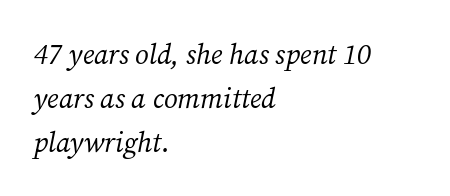
{"serif": "yes", "italic": "yes", "lean": "right", "slant_degrees": 12, "bold": "no", "weight": "regular", "width": "normal", "stroke_contrast": "medium", "x_height": "medium", "monospaced": "no", "underline": "no", "align": "left", "line_spacing": "normal", "line_spacing_ratio": 1.57, "letter_spacing": "normal", "letter_spacing_em": 0.0, "glyph_px": 28}
